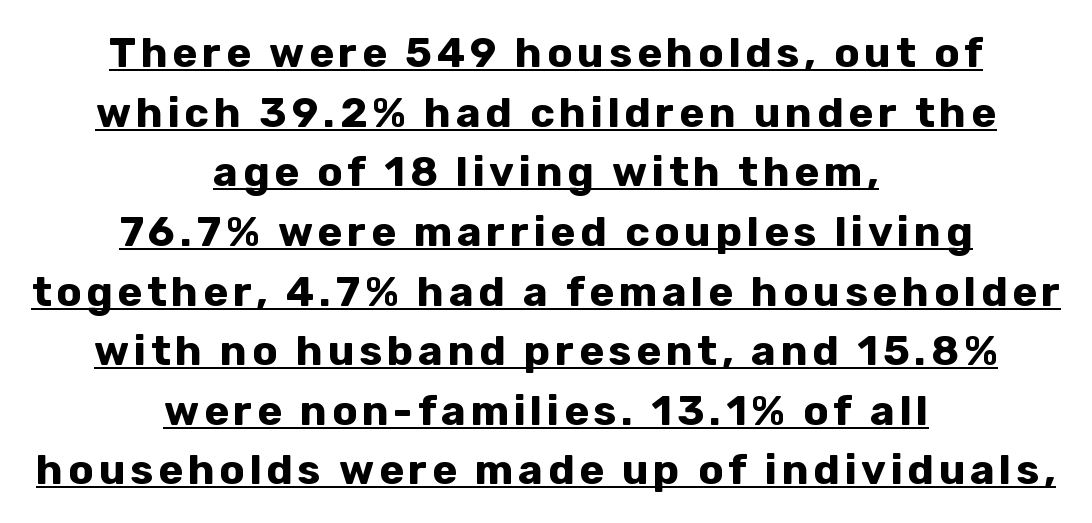
{"serif": "no", "italic": "no", "bold": "yes", "weight": "bold", "width": "normal", "stroke_contrast": "low", "x_height": "medium", "monospaced": "no", "underline": "yes", "align": "center", "line_spacing": "normal", "line_spacing_ratio": 1.42, "glyph_px": 42}
